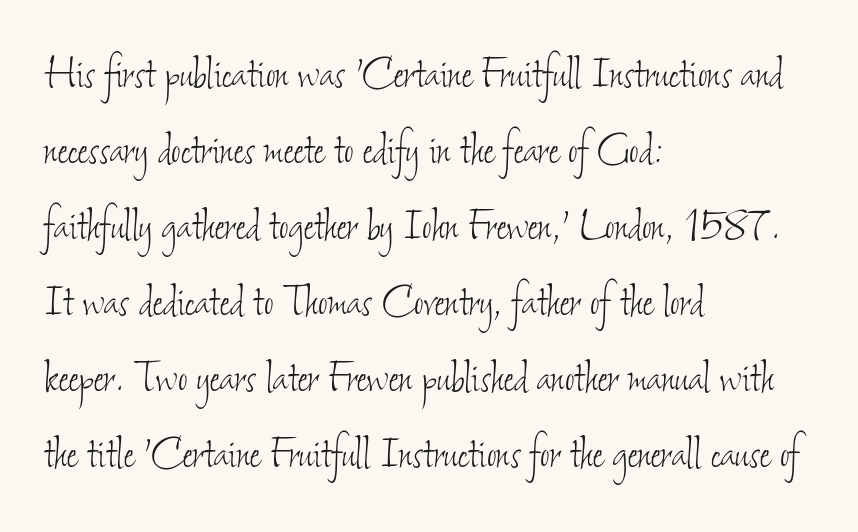
{"bold": "no", "weight": "thin", "width": "condensed", "stroke_contrast": "low", "x_height": "small", "monospaced": "no", "underline": "no", "align": "left", "line_spacing": "normal", "line_spacing_ratio": 1.46, "letter_spacing": "normal", "letter_spacing_em": 0.0, "glyph_px": 52}
